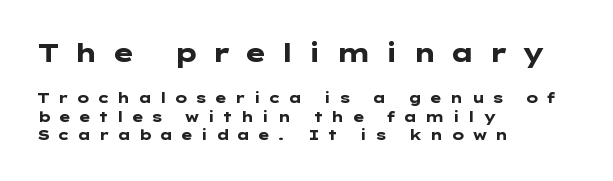
The image shows 25 px bold type, upright; set left-aligned, normal line spacing (1.3x), unusually wide letter spacing (+0.49 em), not underlined; the first (top) block is 1.79x larger.
